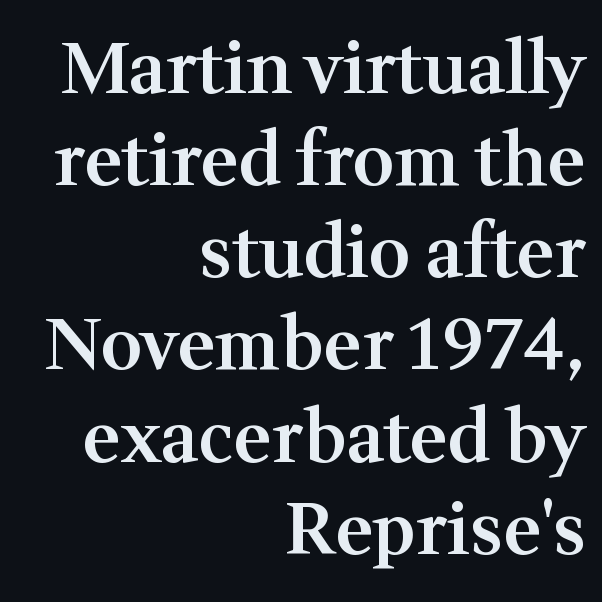
The line-height multiplier appears to be the usual default. Note: serifs present on the glyphs. You could not count columns in this text — the font is proportionally spaced. No extra tracking has been applied to these lines.
